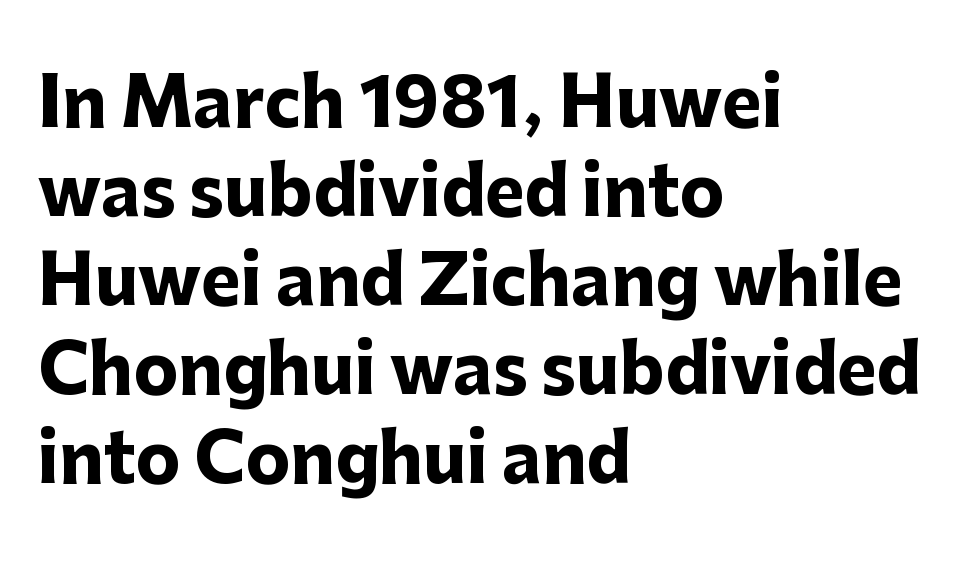
Q: Is the text bold? A: Yes.
Q: Is the text italic (slanted)? A: No, it is upright.
Q: Is the typeface a serif or a sans-serif typeface? A: Sans-serif.
Q: Is the text underlined? A: No.
Q: How is the paragraph aligned? A: Left-aligned.
Q: Is the spacing between letters normal or unusually wide? A: Normal.
Q: Is the spacing between lines tight, normal or loose? A: Normal.
Q: Width (condensed, normal, or wide)? A: Normal.
Q: Stroke contrast? A: Low.
Q: x-height? A: Medium.
Q: Monospaced? A: No.
